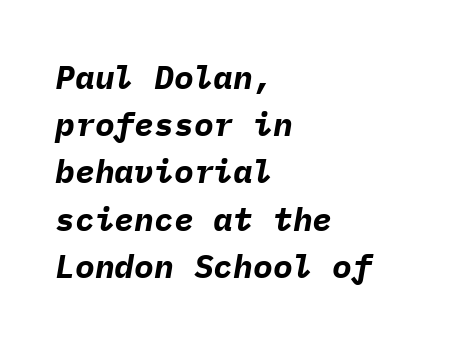
Q: Is the text bold? A: Yes.
Q: Is the text italic (slanted)? A: Yes, it leans right by about 9 degrees.
Q: Is the text underlined? A: No.
Q: How is the paragraph aligned? A: Left-aligned.
Q: Is the spacing between letters normal or unusually wide? A: Normal.
Q: Is the spacing between lines tight, normal or loose? A: Normal.
Q: Width (condensed, normal, or wide)? A: Normal.
Q: Stroke contrast? A: Low.
Q: x-height? A: Medium.
Q: Monospaced? A: Yes.
